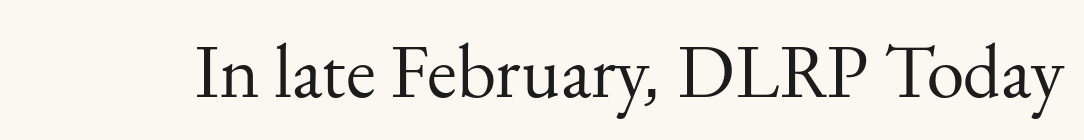
The image shows 76 px regular-weight serif type, upright; set normal letter spacing, not underlined; medium stroke contrast and a small x-height.
